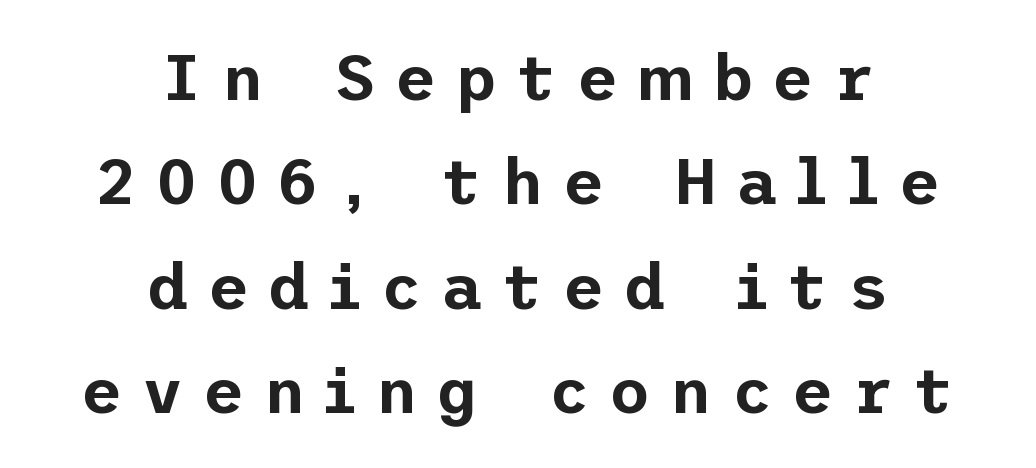
Q: Is the text italic (slanted)? A: No, it is upright.
Q: Is the typeface a serif or a sans-serif typeface? A: Sans-serif.
Q: Is the text underlined? A: No.
Q: How is the paragraph aligned? A: Centered.
Q: Is the spacing between letters normal or unusually wide? A: Unusually wide.
Q: Is the spacing between lines tight, normal or loose? A: Normal.
Q: Width (condensed, normal, or wide)? A: Normal.
Q: Stroke contrast? A: Low.
Q: x-height? A: Medium.
